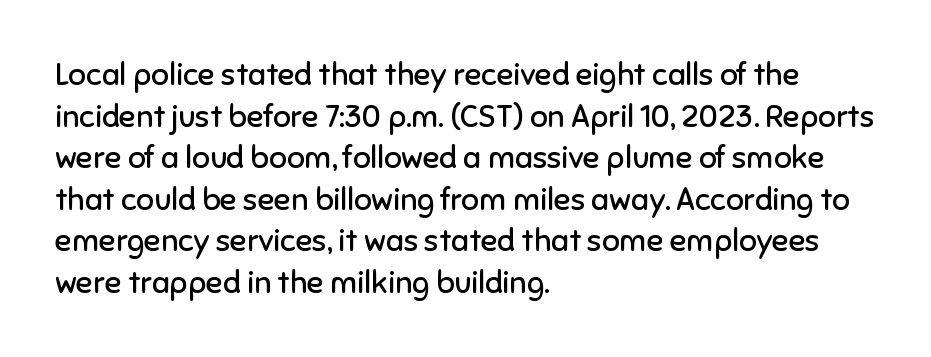
Q: Is the text bold? A: No.
Q: Is the text italic (slanted)? A: No, it is upright.
Q: Is the typeface a serif or a sans-serif typeface? A: Sans-serif.
Q: Is the text underlined? A: No.
Q: How is the paragraph aligned? A: Left-aligned.
Q: Is the spacing between letters normal or unusually wide? A: Normal.
Q: Is the spacing between lines tight, normal or loose? A: Normal.
Q: Width (condensed, normal, or wide)? A: Normal.
Q: Stroke contrast? A: Low.
Q: x-height? A: Medium.
Q: Monospaced? A: No.
